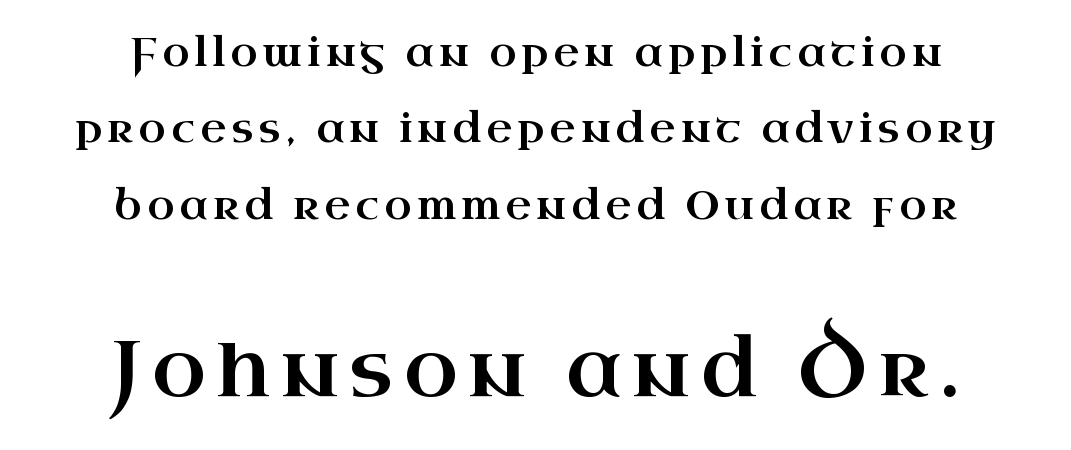
The axis of the letterforms is exactly vertical. What kind of face is this? One with serifs. Quick note: underline off. In this sample the second text group is rendered at the bigger scale.
